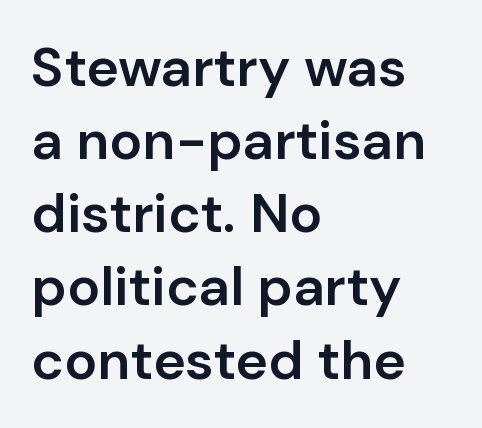
Is there much room between lines? A standard amount, neither cramped nor airy. Characters follow at the spacing the type designer built in. Italic: no, the glyphs are upright roman. The area under the type is left untouched. Bold? Not quite — semibold, heavier than regular but stopping short. Note: no serifs on the glyphs.
